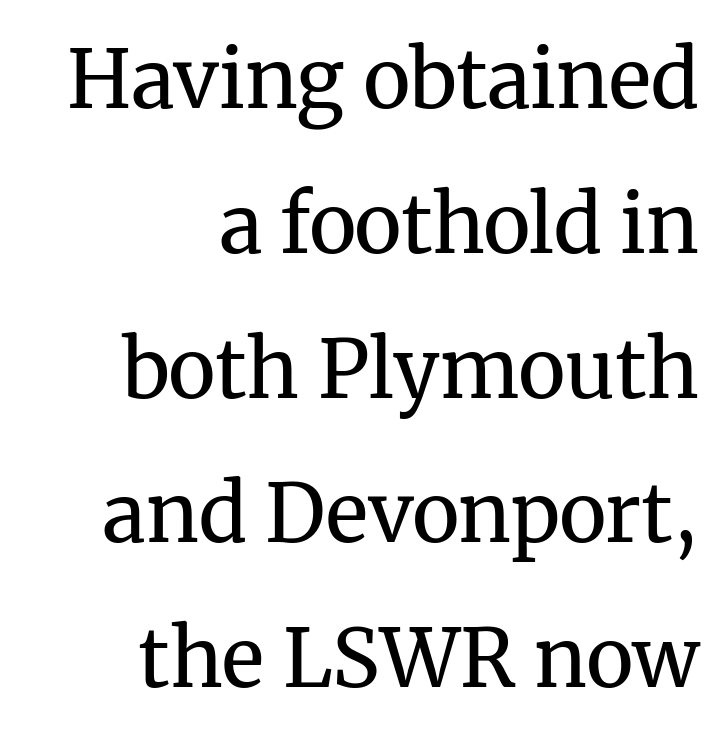
The passage is arranged like a letterhead date or caption credit — flush right. The letters advance in unequal steps, a hallmark of proportional type. Spacing between characters is what you'd get straight out of the box. Upright lettering throughout. Stroke mass is kept to a normal reading level or below.
